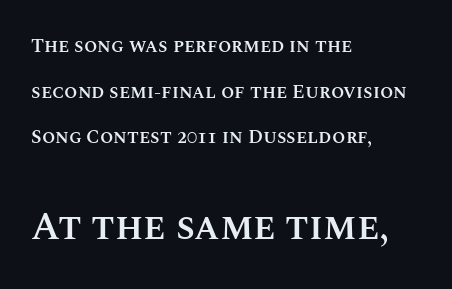
{"italic": "no", "bold": "semi", "weight": "semibold", "width": "normal", "stroke_contrast": "medium", "x_height": "large", "monospaced": "no", "underline": "no", "align": "left", "line_spacing": "loose", "line_spacing_ratio": 2.4, "letter_spacing": "normal", "letter_spacing_em": 0.0, "larger_block": "second", "size_ratio": 2.0, "glyph_px": 38}
